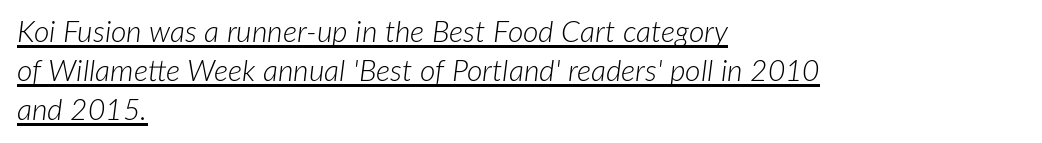
Quick note: interline space is typical. The weight tops out at a normal text grade. The passage shown is typed in a proportional face where columns would drift. The rendered words wear a rule along their underside. Inter-character spacing is left at the font's built-in metrics. Every character sits at an angle, as italics do.
